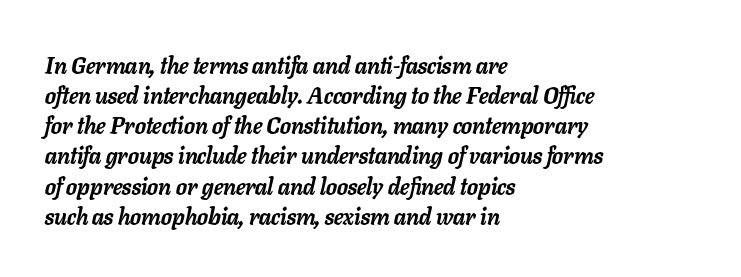
{"italic": "yes", "lean": "right", "slant_degrees": 11, "bold": "yes", "underline": "no", "align": "left", "line_spacing": "normal", "line_spacing_ratio": 1.31, "letter_spacing": "normal", "letter_spacing_em": 0.0, "glyph_px": 23}
